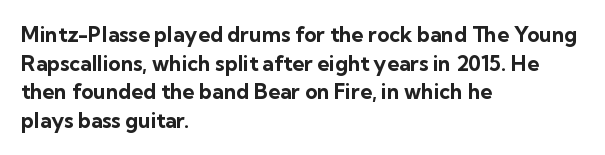
The image shows 21 px bold type, upright; set left-aligned, normal line spacing (1.36x), normal letter spacing, not underlined.
